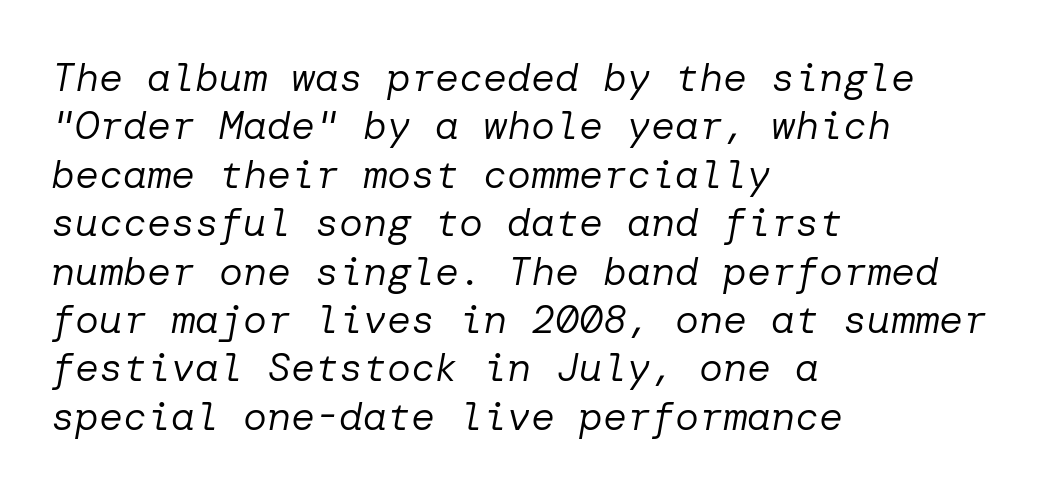
Q: Is the text bold? A: No.
Q: Is the text italic (slanted)? A: Yes, it leans right by about 10 degrees.
Q: Is the text underlined? A: No.
Q: How is the paragraph aligned? A: Left-aligned.
Q: Is the spacing between letters normal or unusually wide? A: Normal.
Q: Width (condensed, normal, or wide)? A: Normal.
Q: Stroke contrast? A: Low.
Q: x-height? A: Medium.
